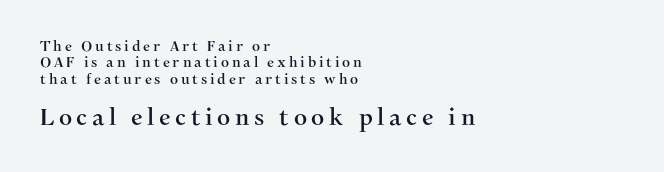
The image shows 23 px text type, upright; set left-aligned, line spacing 1.17x, unusually wide letter spacing (+0.2 em), not underlined; the second (bottom) block is 1.64x larger.
